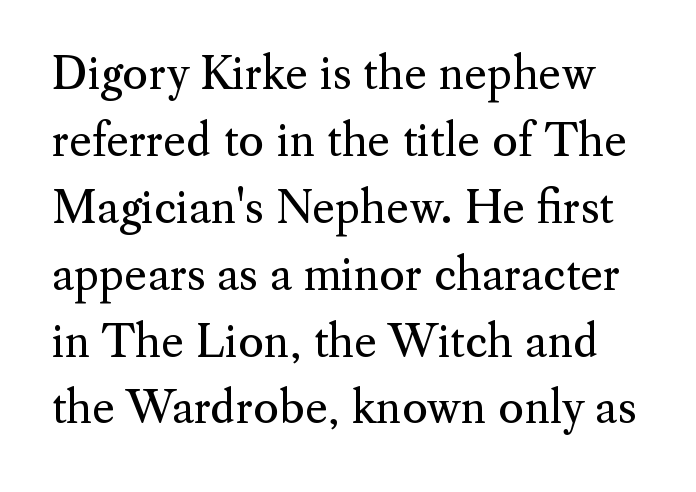
Q: Is the text bold? A: No.
Q: Is the text italic (slanted)? A: No, it is upright.
Q: Is the typeface a serif or a sans-serif typeface? A: Serif.
Q: Is the text underlined? A: No.
Q: Is the spacing between letters normal or unusually wide? A: Normal.
Q: Is the spacing between lines tight, normal or loose? A: Normal.
Q: Width (condensed, normal, or wide)? A: Normal.
Q: Stroke contrast? A: Medium.
Q: x-height? A: Small.
Q: Monospaced? A: No.
